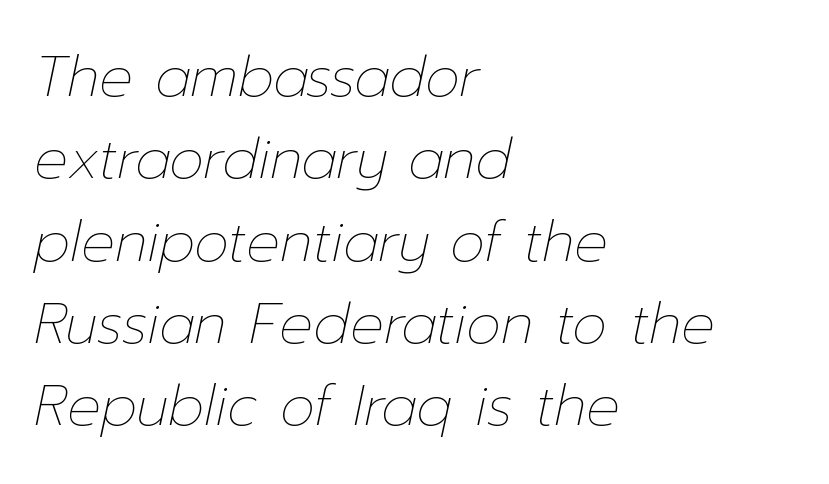
Q: Is the text bold? A: No.
Q: Is the text italic (slanted)? A: Yes, it leans right by about 12 degrees.
Q: Is the text underlined? A: No.
Q: How is the paragraph aligned? A: Left-aligned.
Q: Is the spacing between letters normal or unusually wide? A: Normal.
Q: Is the spacing between lines tight, normal or loose? A: Normal.
Q: Width (condensed, normal, or wide)? A: Normal.
Q: Stroke contrast? A: Low.
Q: x-height? A: Medium.
Q: Monospaced? A: No.
